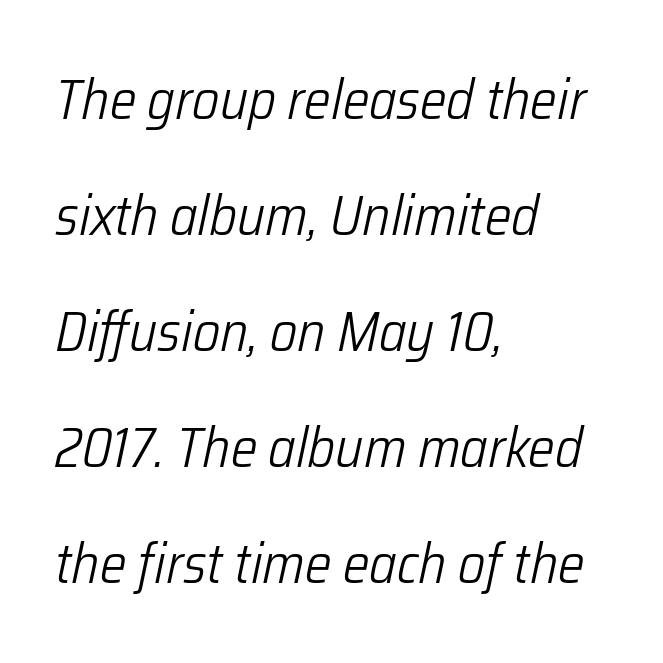
{"italic": "yes", "lean": "right", "slant_degrees": 12, "bold": "no", "weight": "light", "width": "condensed", "stroke_contrast": "low", "x_height": "medium", "monospaced": "no", "underline": "no", "align": "left", "line_spacing": "loose", "line_spacing_ratio": 2.07, "letter_spacing": "normal", "letter_spacing_em": 0.0, "glyph_px": 56}
